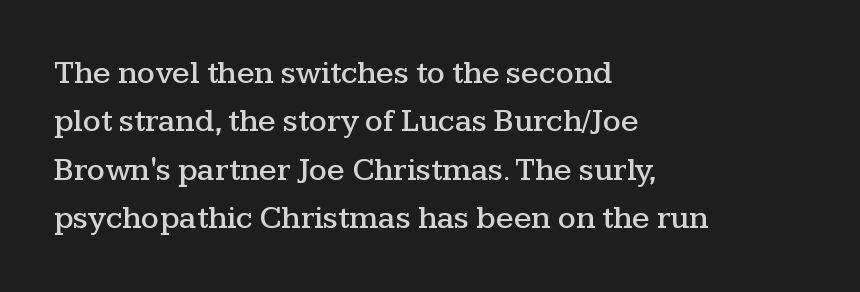
Q: Is the text italic (slanted)? A: No, it is upright.
Q: Is the typeface a serif or a sans-serif typeface? A: Serif.
Q: Is the text underlined? A: No.
Q: How is the paragraph aligned? A: Left-aligned.
Q: Is the spacing between letters normal or unusually wide? A: Normal.
Q: Is the spacing between lines tight, normal or loose? A: Normal.
Q: Width (condensed, normal, or wide)? A: Wide.
Q: Stroke contrast? A: Medium.
Q: x-height? A: Medium.
Q: Monospaced? A: No.
